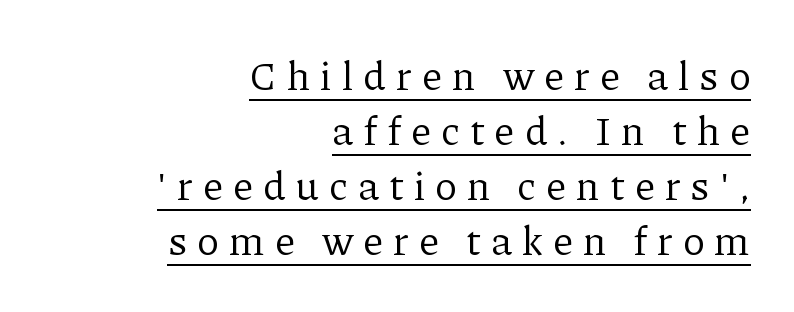
The image shows 41 px regular-weight serif type, upright; set right-aligned, normal line spacing (1.34x), unusually wide letter spacing (+0.25 em), underlined; low stroke contrast and a medium x-height.
